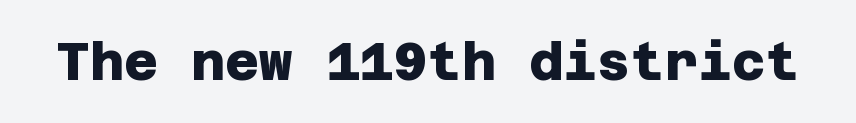
Q: Is the text bold? A: Yes.
Q: Is the typeface a serif or a sans-serif typeface? A: Sans-serif.
Q: Is the text underlined? A: No.
Q: Is the spacing between letters normal or unusually wide? A: Normal.
Q: Width (condensed, normal, or wide)? A: Normal.
Q: Stroke contrast? A: Low.
Q: x-height? A: Large.
